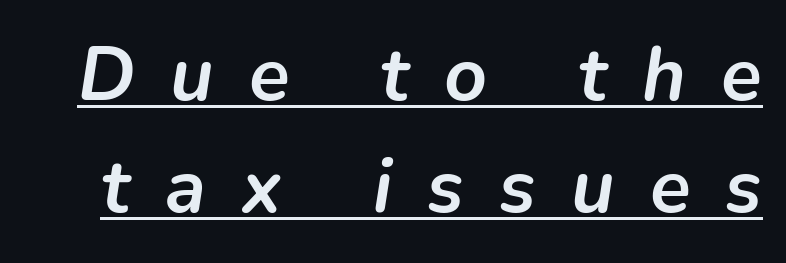
The lines sit at an ordinary, default distance from one another. Tracking value appears strongly positive — letters spread wide. Think of a printed novel: that variable character pitch is what you see here. This is oblique type, the kind used for emphasis or titles. Strong, thick strokes mark this as bold type.
